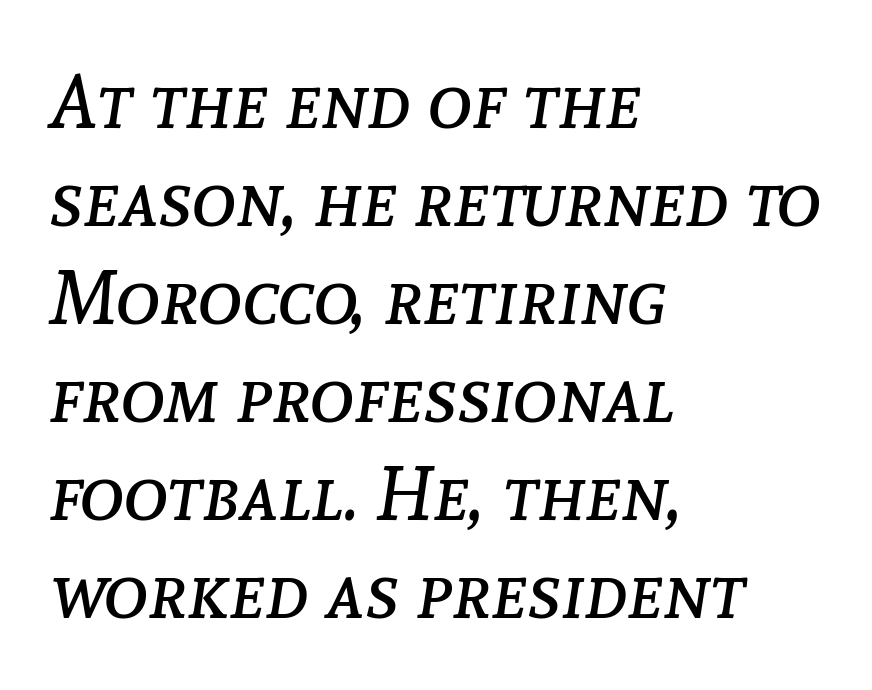
{"italic": "yes", "lean": "right", "slant_degrees": 8, "bold": "no", "weight": "regular", "width": "normal", "stroke_contrast": "low", "x_height": "medium", "monospaced": "no", "underline": "no", "align": "left", "line_spacing": "normal", "line_spacing_ratio": 1.29, "letter_spacing": "normal", "letter_spacing_em": 0.0, "glyph_px": 76}
